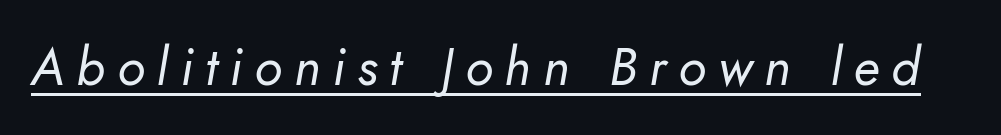
{"italic": "yes", "lean": "right", "slant_degrees": 10, "bold": "no", "weight": "regular", "width": "normal", "stroke_contrast": "low", "x_height": "small", "monospaced": "no", "underline": "yes", "letter_spacing": "wide", "letter_spacing_em": 0.23, "glyph_px": 52}
